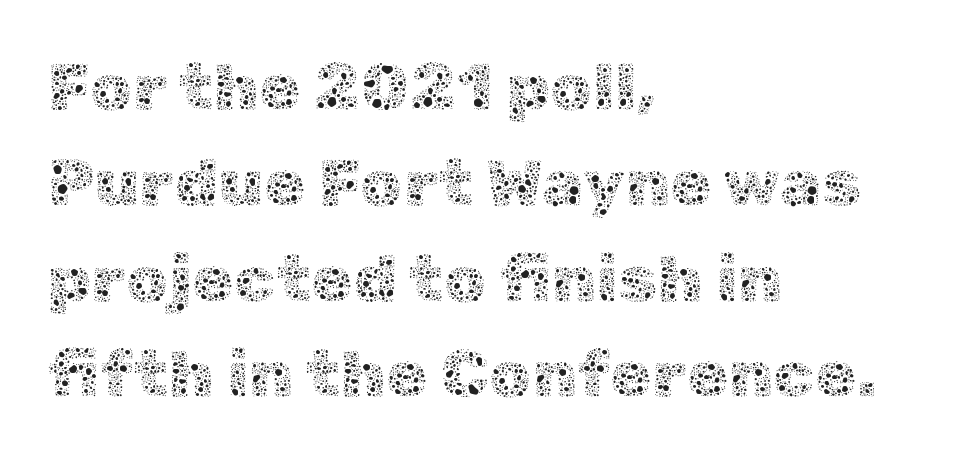
Q: Is the text bold? A: No.
Q: Is the text italic (slanted)? A: No, it is upright.
Q: Is the text underlined? A: No.
Q: How is the paragraph aligned? A: Left-aligned.
Q: Is the spacing between letters normal or unusually wide? A: Normal.
Q: Is the spacing between lines tight, normal or loose? A: Normal.
Q: Width (condensed, normal, or wide)? A: Normal.
Q: x-height? A: Medium.
Q: Monospaced? A: No.
